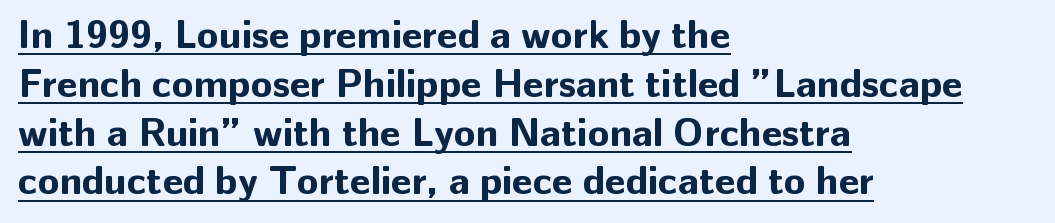
Think of a printed novel: that variable character pitch is what you see here. A continuous stroke trails under the words, as in a hyperlink. This sample is left-justified, so line endings fall wherever the words run out. The font is running at its bold setting.
